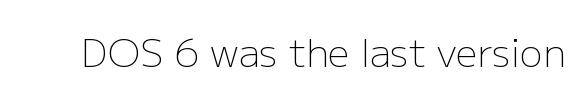
Heft: none added — not bold. Spacing between characters is what you'd get straight out of the box. In terms of letterform style, serifs are entirely absent. Bare-footed words on every line. The rendering uses natural spacing where letterforms have individual widths.
